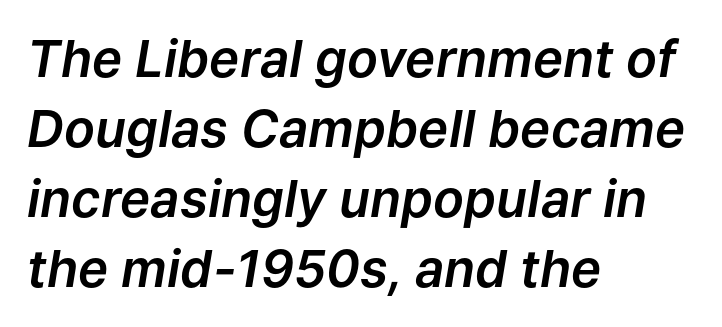
The image shows 51 px text type, italic (leaning right); set left-aligned, normal line spacing (1.37x), normal letter spacing, not underlined; low stroke contrast and a medium x-height.
